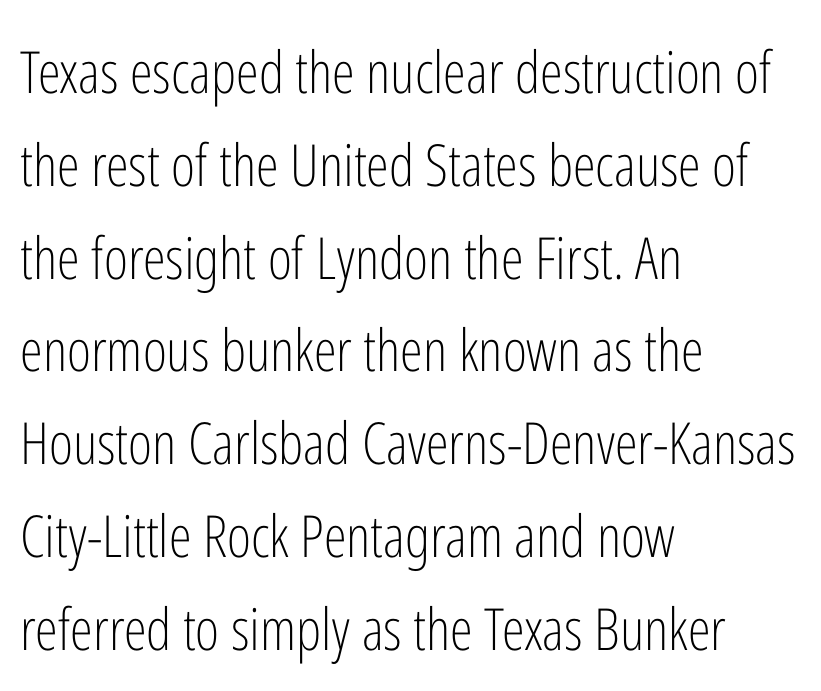
The image shows 58 px light, condensed sans-serif type, upright; set left-aligned, normal line spacing (1.6x), normal letter spacing, not underlined; low stroke contrast and a medium x-height.
